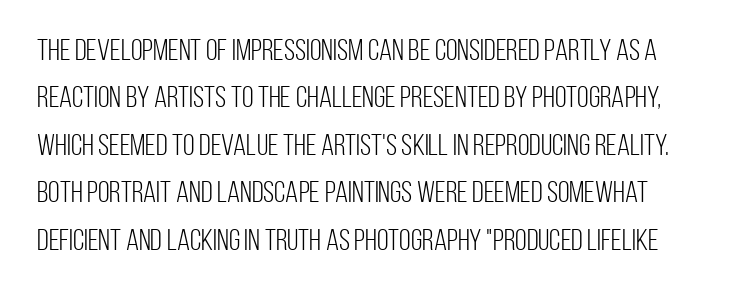
The image shows 30 px light, condensed sans-serif type, upright; set normal line spacing (1.58x), normal letter spacing, not underlined; low stroke contrast and a large x-height.
